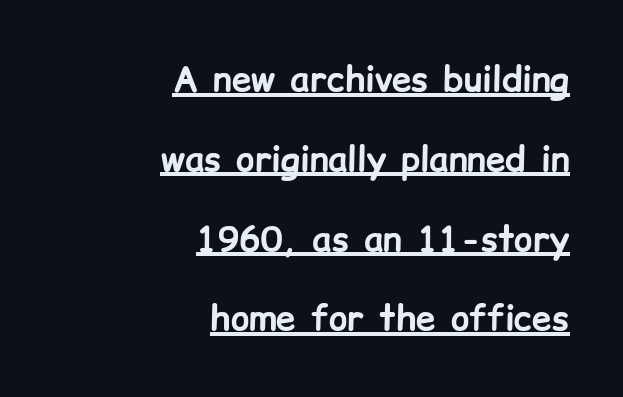
Airy leading. No extra tracking has been applied to these lines. Casual observation: everything's shoved over to the right. Emphasis by weight is at full strength: bold. A sans-serif font was chosen for this passage. Each line of the rendering has a horizontal stroke beneath the glyphs.
